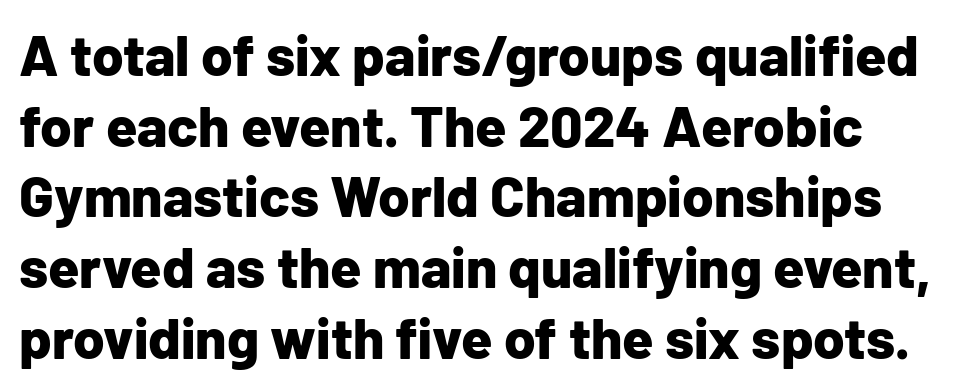
Q: Is the text bold? A: Yes.
Q: Is the text italic (slanted)? A: No, it is upright.
Q: Is the typeface a serif or a sans-serif typeface? A: Sans-serif.
Q: Is the text underlined? A: No.
Q: Is the spacing between letters normal or unusually wide? A: Normal.
Q: Width (condensed, normal, or wide)? A: Normal.
Q: Stroke contrast? A: Low.
Q: x-height? A: Medium.
Q: Monospaced? A: No.
